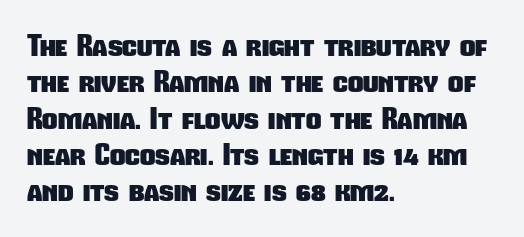
Q: Is the text bold? A: Yes.
Q: Is the typeface a serif or a sans-serif typeface? A: Sans-serif.
Q: Is the text underlined? A: No.
Q: How is the paragraph aligned? A: Left-aligned.
Q: Is the spacing between letters normal or unusually wide? A: Normal.
Q: Width (condensed, normal, or wide)? A: Condensed.
Q: Stroke contrast? A: Low.
Q: x-height? A: Medium.
Q: Monospaced? A: No.
